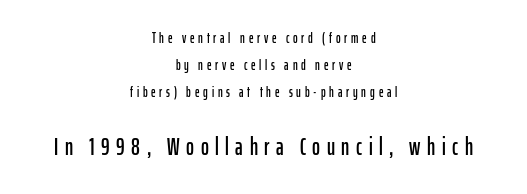
Which of the two is more prominent by size? The second, at the bottom. Every row of glyphs is offset so its center matches the block's center. Loose tracking; the words dissolve into strings of separated letters. Just letters on the line, the space beneath them empty. Regarding leading, the lines here are spaced well apart. These lines were composed using upright roman letters.
